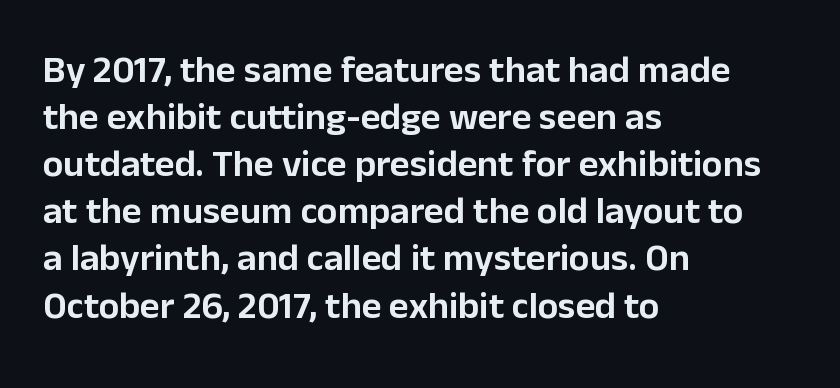
{"serif": "no", "italic": "no", "width": "normal", "stroke_contrast": "low", "x_height": "medium", "monospaced": "no", "underline": "no", "align": "left", "line_spacing_ratio": 1.24, "letter_spacing": "normal", "letter_spacing_em": 0.0, "glyph_px": 38}
